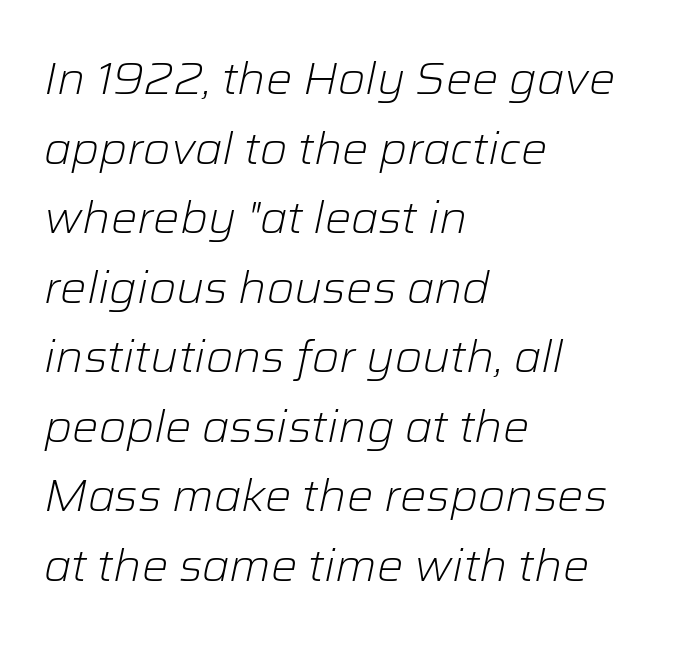
{"italic": "yes", "lean": "right", "slant_degrees": 12, "bold": "no", "weight": "light", "width": "normal", "stroke_contrast": "low", "x_height": "medium", "monospaced": "no", "underline": "no", "align": "left", "line_spacing": "normal", "line_spacing_ratio": 1.58, "letter_spacing": "normal", "letter_spacing_em": 0.0, "glyph_px": 44}
